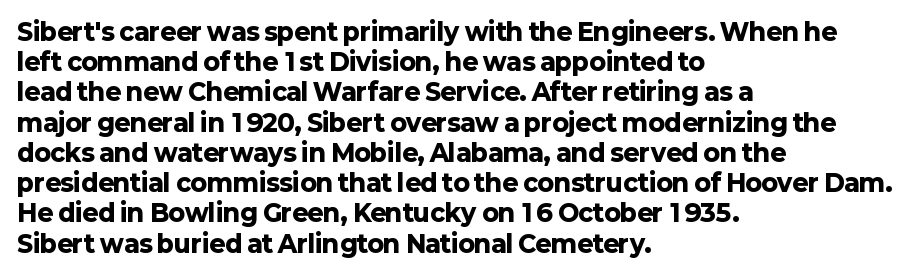
The image shows 24 px bold type, upright; set left-aligned, normal line spacing (1.26x), normal letter spacing, not underlined.
